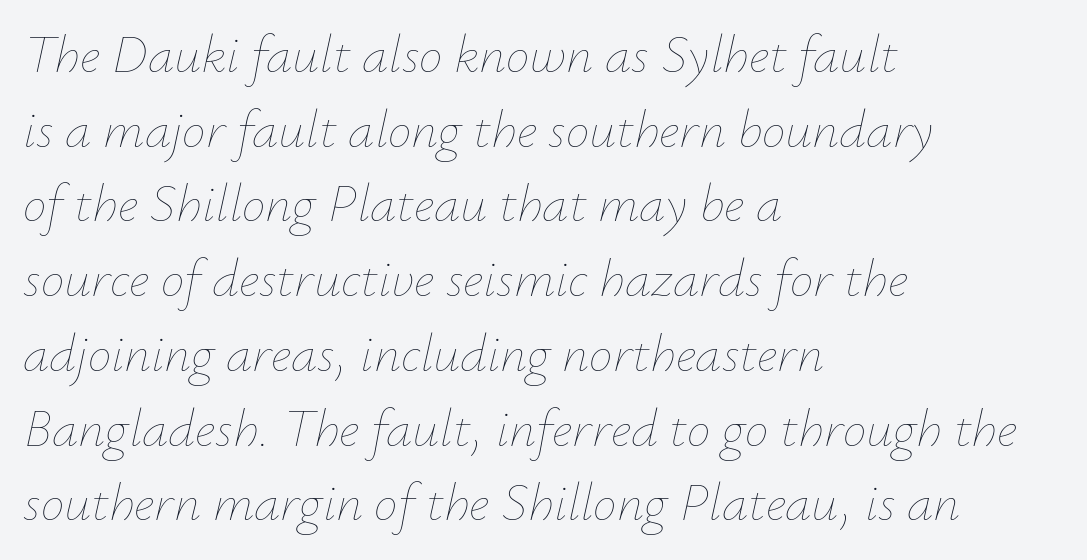
Q: Is the text bold? A: No.
Q: Is the text italic (slanted)? A: Yes, it leans right by about 12 degrees.
Q: Is the text underlined? A: No.
Q: How is the paragraph aligned? A: Left-aligned.
Q: Is the spacing between letters normal or unusually wide? A: Normal.
Q: Is the spacing between lines tight, normal or loose? A: Normal.
Q: Width (condensed, normal, or wide)? A: Normal.
Q: Stroke contrast? A: Low.
Q: x-height? A: Small.
Q: Monospaced? A: No.
